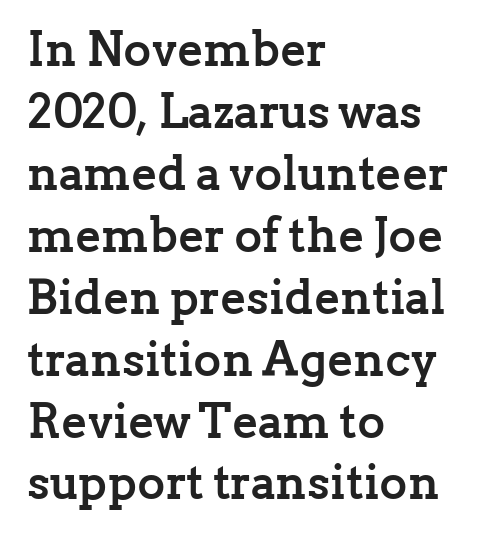
The image shows 48 px semibold serif type, upright; set left-aligned, normal line spacing (1.29x), normal letter spacing, not underlined; low stroke contrast and a medium x-height.
